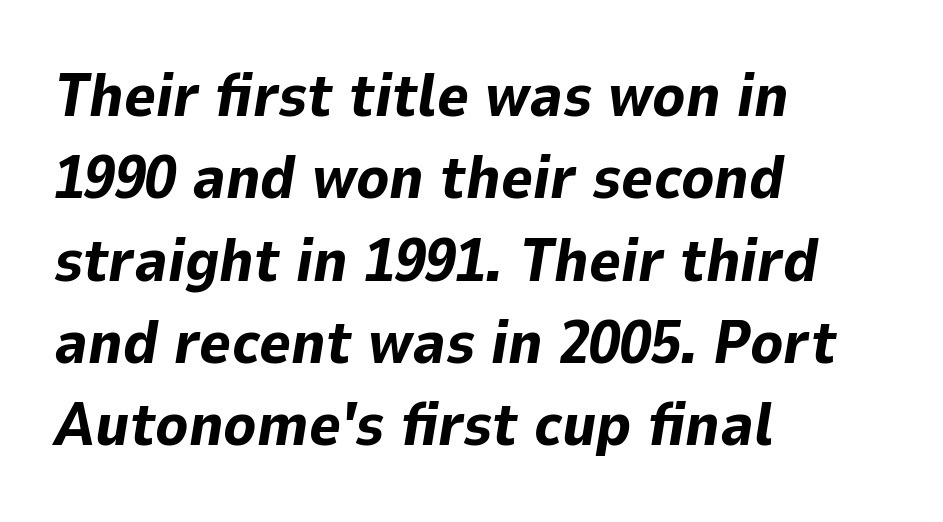
{"italic": "yes", "lean": "right", "slant_degrees": 9, "bold": "yes", "weight": "bold", "width": "normal", "stroke_contrast": "low", "x_height": "medium", "monospaced": "no", "underline": "no", "align": "left", "line_spacing": "normal", "line_spacing_ratio": 1.35, "letter_spacing": "normal", "letter_spacing_em": 0.0, "glyph_px": 61}
